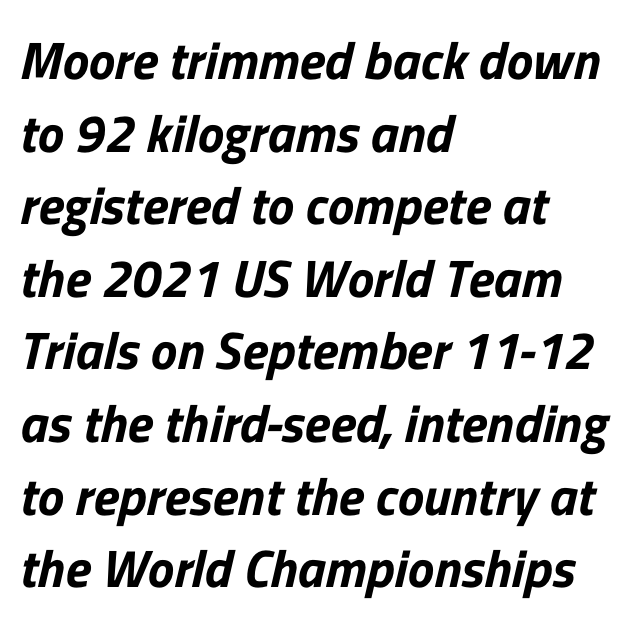
This sample uses plain, unmodified letter spacing. These lines are rendered in a variable-pitch font. Leftover space on each line is placed entirely after the last word. Regarding leading, the lines here are spaced in the standard way. Check the space under the baseline: it is left empty.
